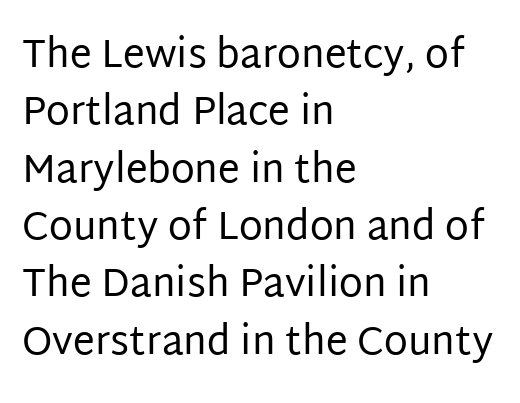
The image shows 39 px regular-weight sans-serif type, upright; set left-aligned, normal line spacing (1.47x), normal letter spacing, not underlined; low stroke contrast and a large x-height.
